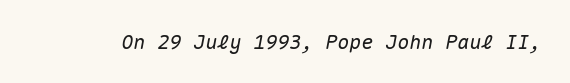
The image shows 20 px text type, italic (leaning right); set normal letter spacing, not underlined.
